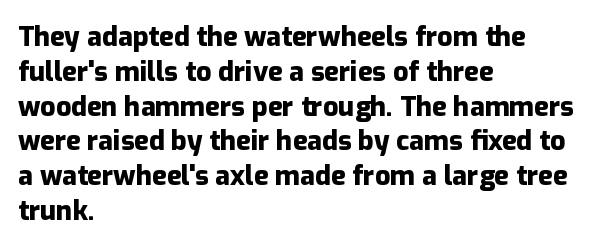
Q: Is the text bold? A: Yes.
Q: Is the text italic (slanted)? A: No, it is upright.
Q: Is the text underlined? A: No.
Q: How is the paragraph aligned? A: Left-aligned.
Q: Is the spacing between letters normal or unusually wide? A: Normal.
Q: Is the spacing between lines tight, normal or loose? A: Normal.
